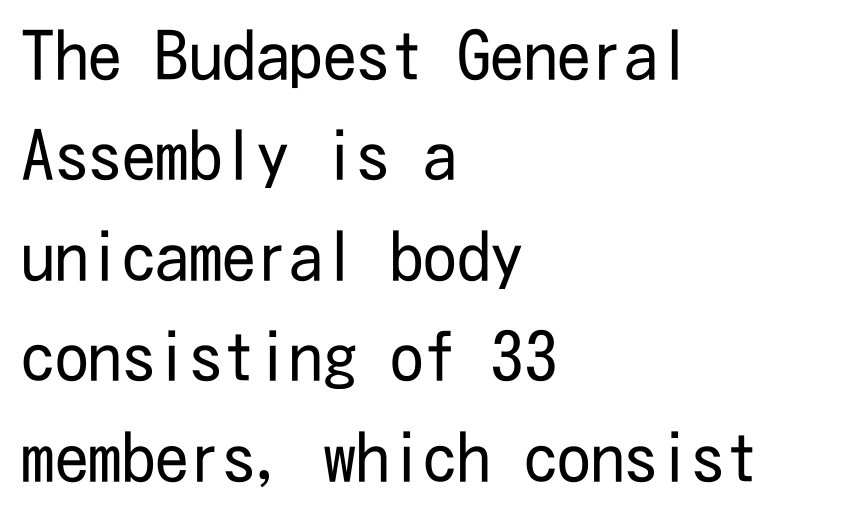
The image shows 67 px regular-weight, condensed sans-serif type, upright; set left-aligned, normal line spacing (1.5x), normal letter spacing, not underlined; low stroke contrast and a medium x-height.
